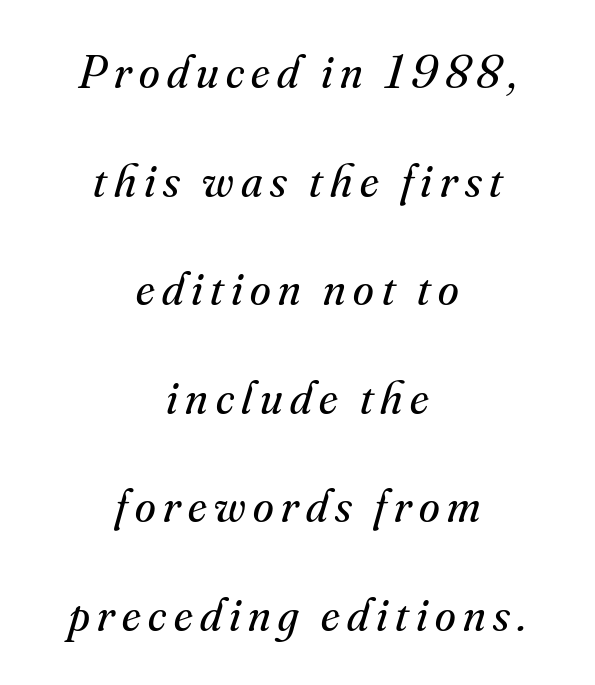
The image shows 47 px regular-weight serif type, italic (leaning right); set centered, loose line spacing (2.31x), not underlined; medium stroke contrast and a small x-height.
